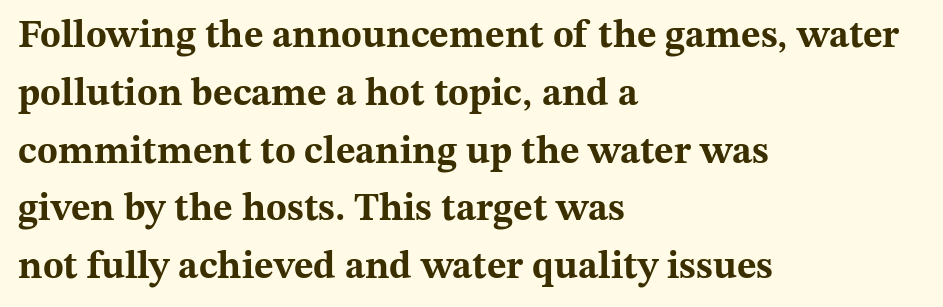
Q: Is the text bold? A: Yes.
Q: Is the text italic (slanted)? A: No, it is upright.
Q: Is the typeface a serif or a sans-serif typeface? A: Serif.
Q: Is the text underlined? A: No.
Q: How is the paragraph aligned? A: Left-aligned.
Q: Is the spacing between letters normal or unusually wide? A: Normal.
Q: Is the spacing between lines tight, normal or loose? A: Normal.
Q: Width (condensed, normal, or wide)? A: Wide.
Q: Stroke contrast? A: Medium.
Q: x-height? A: Medium.
Q: Monospaced? A: No.
